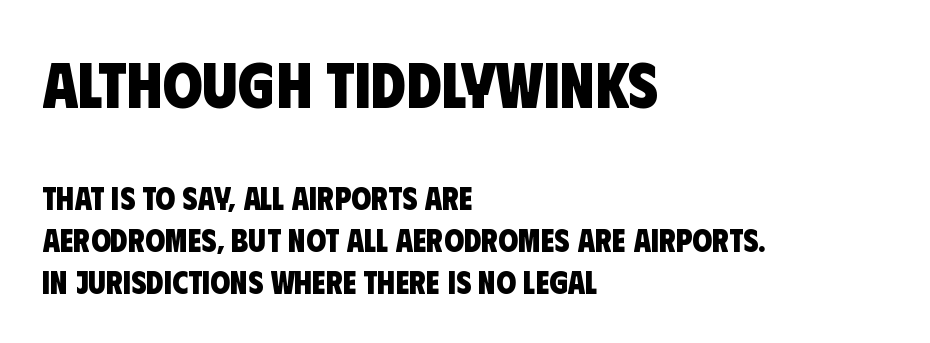
Q: Is the text bold? A: Yes.
Q: Is the typeface a serif or a sans-serif typeface? A: Sans-serif.
Q: Is the text underlined? A: No.
Q: How is the paragraph aligned? A: Left-aligned.
Q: Is the spacing between letters normal or unusually wide? A: Normal.
Q: Is the spacing between lines tight, normal or loose? A: Normal.
Q: Which block of text is set in a larger size, the first (top) or the second (bottom)? A: The first (top) one.
Q: Width (condensed, normal, or wide)? A: Condensed.
Q: Stroke contrast? A: Low.
Q: x-height? A: Large.
Q: Monospaced? A: No.
